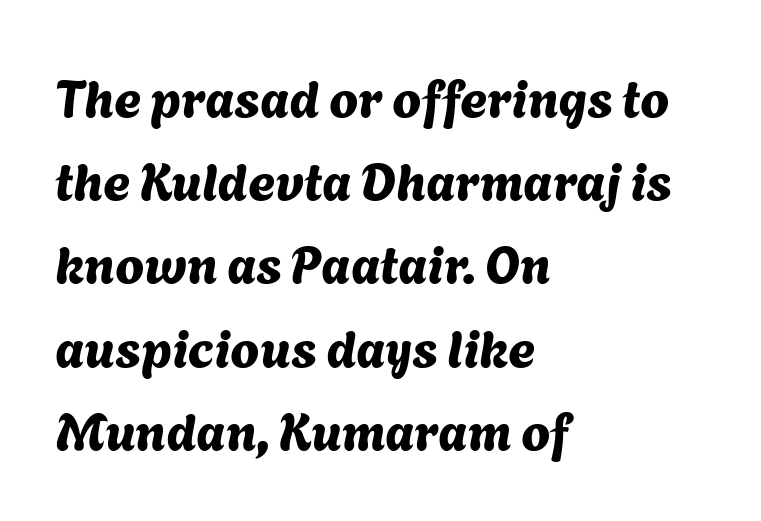
The image shows 52 px sans-serif type; set left-aligned, normal line spacing (1.6x), normal letter spacing, not underlined; medium stroke contrast and a medium x-height.
